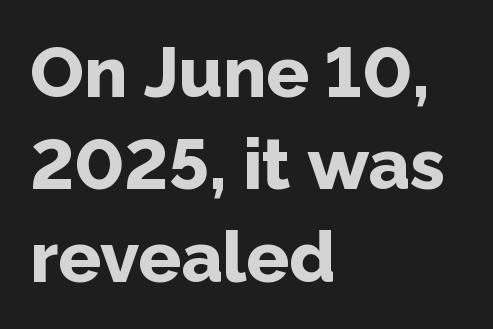
The strokes are fattened all the way to bold. Is this a fixed-width face? No — the glyphs have proportional, varying widths. Italic: no, the glyphs are upright roman. In CSS terms this would be text-align: left. These lines sit exactly where default settings would place them.
